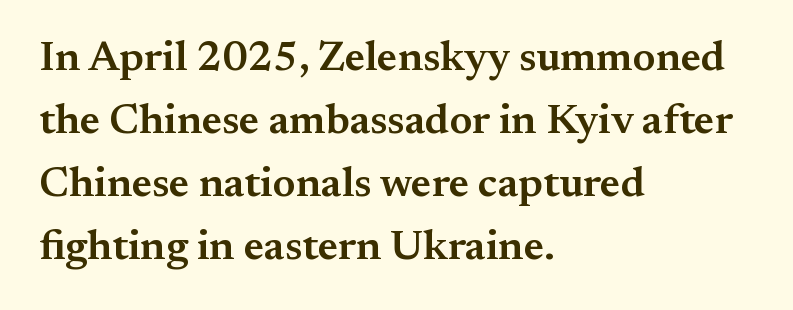
The image shows 42 px semibold serif type, upright; set left-aligned, normal line spacing (1.5x), normal letter spacing, not underlined; medium stroke contrast and a small x-height.
